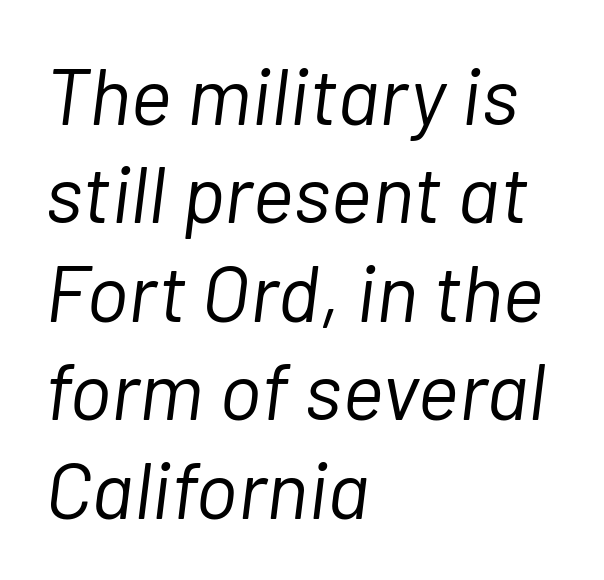
{"italic": "yes", "lean": "right", "slant_degrees": 7, "bold": "no", "weight": "light", "width": "normal", "stroke_contrast": "low", "x_height": "medium", "monospaced": "no", "underline": "no", "align": "left", "line_spacing_ratio": 1.23, "letter_spacing": "normal", "letter_spacing_em": 0.0, "glyph_px": 80}
